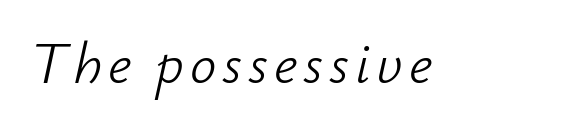
In terms of posture, this sample is oblique. The rendering uses natural spacing where letterforms have individual widths. The characters are drawn with everyday or finer stroke widths. The strip under each line holds only bare page.
